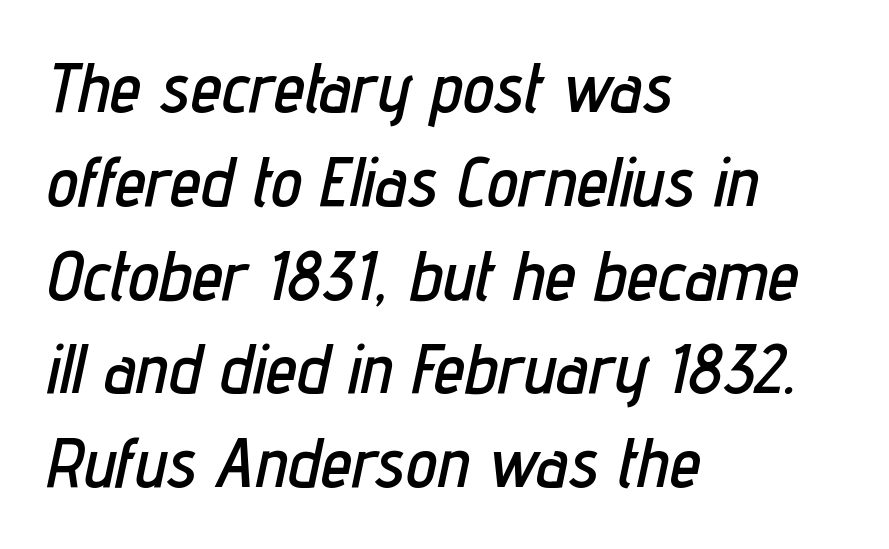
Q: Is the text italic (slanted)? A: Yes, it leans right by about 12 degrees.
Q: Is the text underlined? A: No.
Q: How is the paragraph aligned? A: Left-aligned.
Q: Is the spacing between letters normal or unusually wide? A: Normal.
Q: Is the spacing between lines tight, normal or loose? A: Normal.
Q: Width (condensed, normal, or wide)? A: Condensed.
Q: Stroke contrast? A: Low.
Q: x-height? A: Medium.
Q: Monospaced? A: No.
